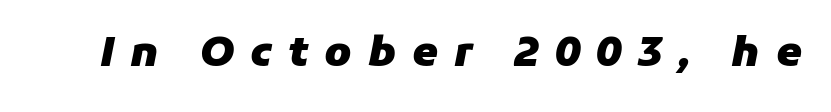
{"italic": "yes", "lean": "right", "slant_degrees": 11, "bold": "yes", "weight": "heavy", "width": "normal", "stroke_contrast": "low", "x_height": "medium", "monospaced": "no", "underline": "no", "letter_spacing": "wide", "letter_spacing_em": 0.39, "glyph_px": 41}
